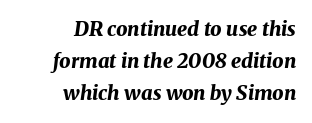
A typesetter would call this leading conventional body-copy spacing. The glyphs are unaccompanied by any horizontal stroke below them. The typesetting leans heavy: a genuine bold. Compared with a flush-left layout, this one pins lines to the opposite, right side.
